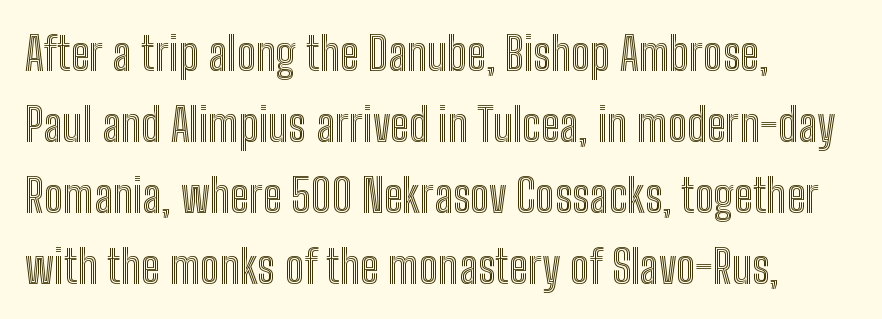
{"italic": "no", "width": "condensed", "x_height": "medium", "monospaced": "no", "underline": "no", "align": "left", "line_spacing": "normal", "line_spacing_ratio": 1.54, "letter_spacing": "normal", "letter_spacing_em": 0.0, "glyph_px": 46}
